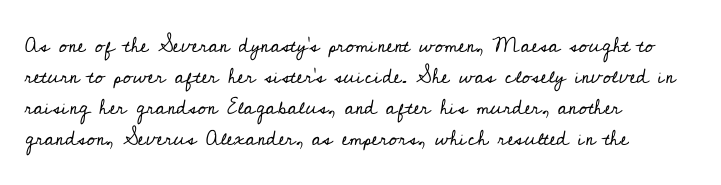
Q: Is the text bold? A: No.
Q: Is the text italic (slanted)? A: Yes.
Q: Is the text underlined? A: No.
Q: How is the paragraph aligned? A: Left-aligned.
Q: Is the spacing between letters normal or unusually wide? A: Normal.
Q: Is the spacing between lines tight, normal or loose? A: Normal.
